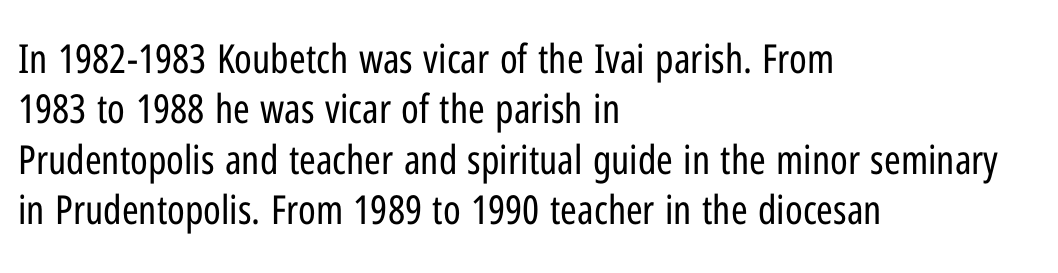
{"serif": "no", "italic": "no", "bold": "no", "weight": "regular", "width": "condensed", "stroke_contrast": "low", "x_height": "medium", "monospaced": "no", "underline": "no", "align": "left", "line_spacing": "normal", "line_spacing_ratio": 1.26, "letter_spacing": "normal", "letter_spacing_em": 0.0, "glyph_px": 40}
